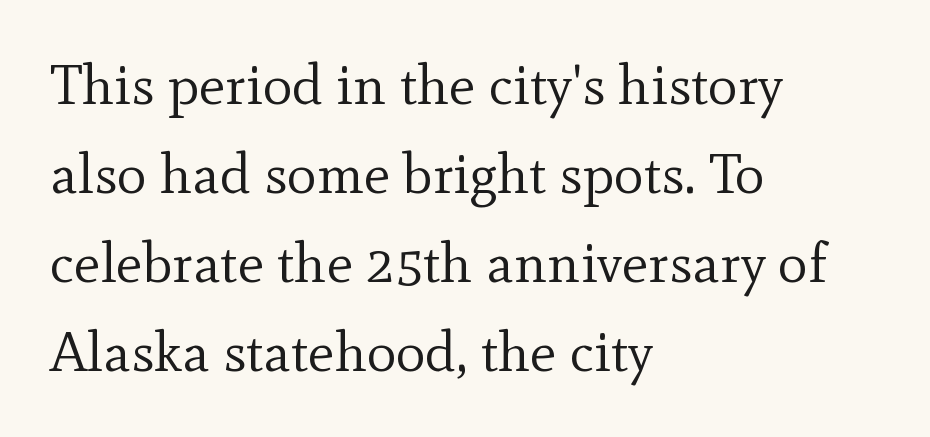
Q: Is the text bold? A: No.
Q: Is the text italic (slanted)? A: No, it is upright.
Q: Is the typeface a serif or a sans-serif typeface? A: Serif.
Q: Is the text underlined? A: No.
Q: How is the paragraph aligned? A: Left-aligned.
Q: Is the spacing between letters normal or unusually wide? A: Normal.
Q: Is the spacing between lines tight, normal or loose? A: Normal.
Q: Width (condensed, normal, or wide)? A: Normal.
Q: x-height? A: Small.
Q: Monospaced? A: No.
